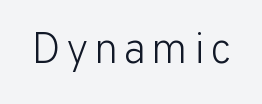
{"serif": "no", "italic": "no", "bold": "no", "weight": "light", "width": "normal", "stroke_contrast": "low", "x_height": "medium", "monospaced": "no", "underline": "no", "glyph_px": 44}
